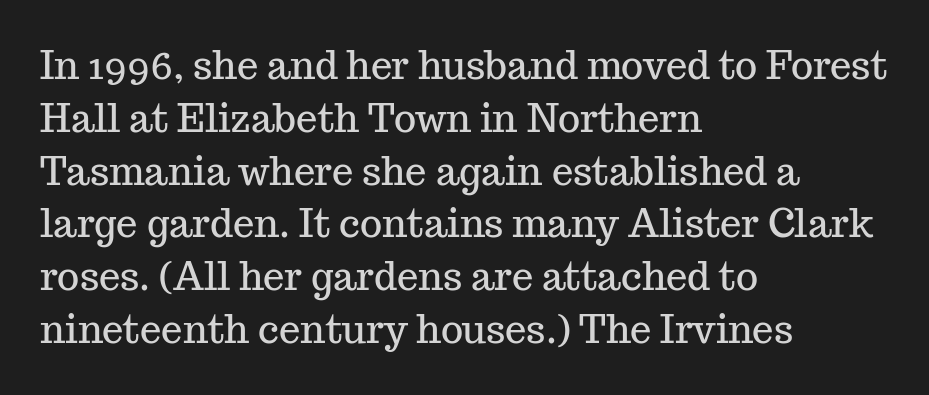
The image shows 38 px serif type, upright; set left-aligned, normal line spacing (1.39x), normal letter spacing, not underlined; medium stroke contrast and a medium x-height.
